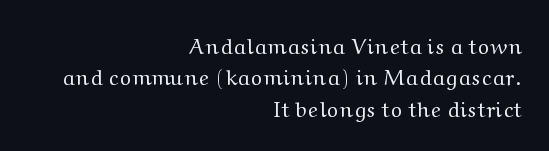
Q: Is the text bold? A: No.
Q: Is the text italic (slanted)? A: No, it is upright.
Q: Is the text underlined? A: No.
Q: How is the paragraph aligned? A: Right-aligned.
Q: Is the spacing between lines tight, normal or loose? A: Normal.
